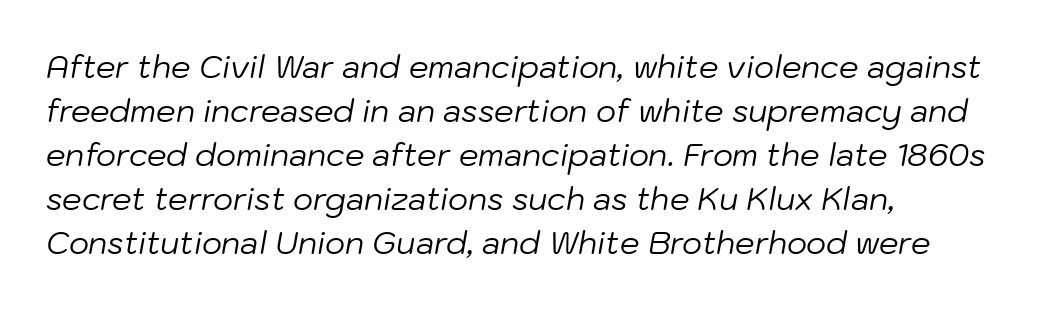
The image shows 31 px regular-weight type, italic (leaning right); set left-aligned, normal line spacing (1.42x), normal letter spacing, not underlined; low stroke contrast and a medium x-height.
